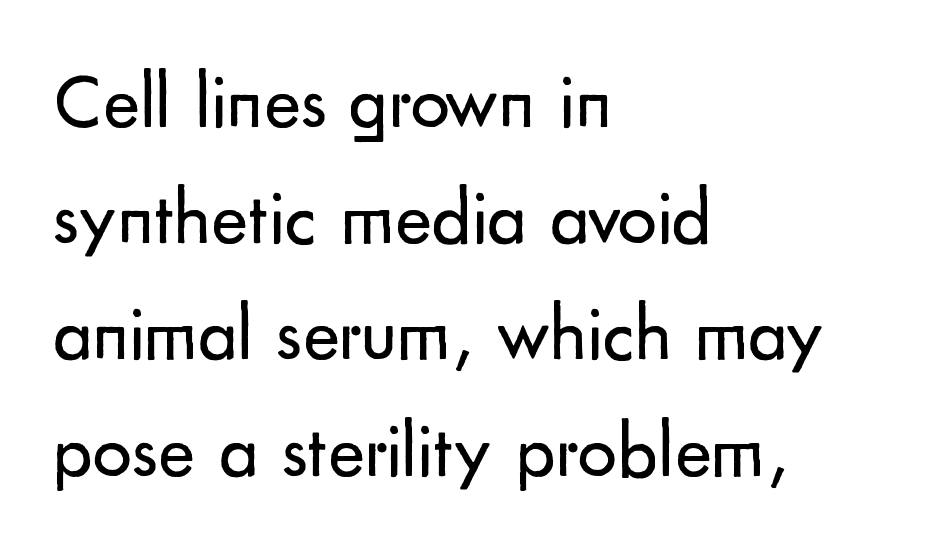
Q: Is the text bold? A: No.
Q: Is the text italic (slanted)? A: No, it is upright.
Q: Is the typeface a serif or a sans-serif typeface? A: Sans-serif.
Q: Is the text underlined? A: No.
Q: How is the paragraph aligned? A: Left-aligned.
Q: Is the spacing between letters normal or unusually wide? A: Normal.
Q: Is the spacing between lines tight, normal or loose? A: Normal.
Q: Width (condensed, normal, or wide)? A: Normal.
Q: Stroke contrast? A: Low.
Q: x-height? A: Small.
Q: Monospaced? A: No.
